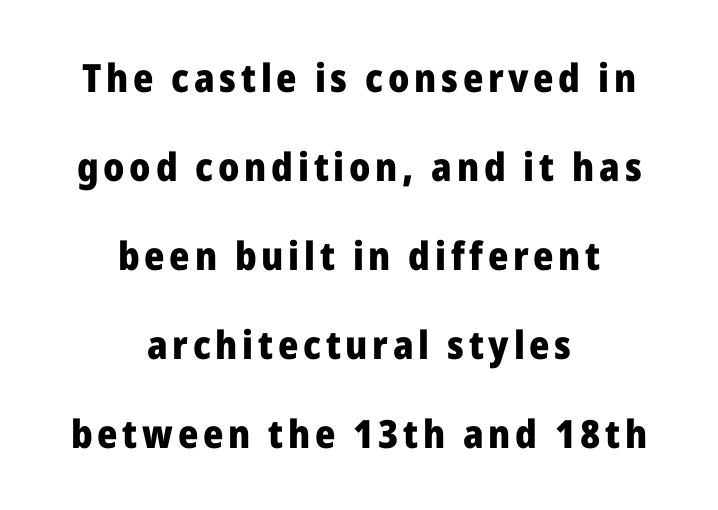
The image shows 39 px heavy sans-serif type, upright; set centered, loose line spacing (2.28x), not underlined; low stroke contrast and a medium x-height.
